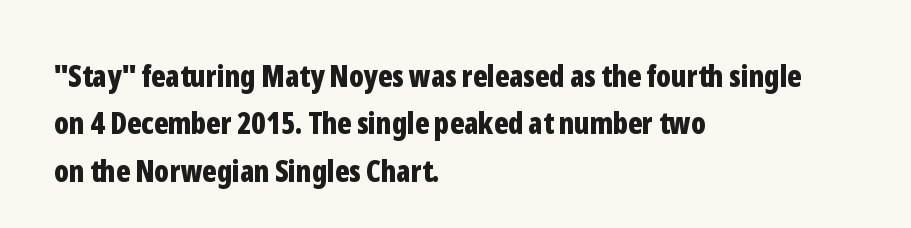
{"serif": "no", "italic": "no", "bold": "yes", "weight": "bold", "width": "condensed", "stroke_contrast": "low", "x_height": "medium", "monospaced": "no", "underline": "no", "align": "left", "line_spacing": "normal", "line_spacing_ratio": 1.58, "letter_spacing": "normal", "letter_spacing_em": 0.0, "glyph_px": 30}
